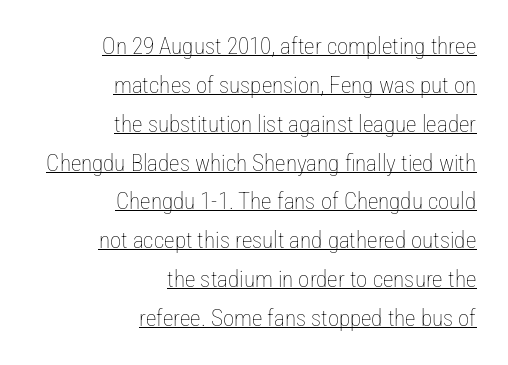
The lettering stays uniformly vertical, giving the passage a roman look. The glyphs are accompanied by a horizontal stroke just below them. No letter is thick-stroked: the sample isn't bold. This sample uses plain, unmodified letter spacing. Caption: multi-line text, flush right, ragged left. This sample keeps an unexceptional amount of space between lines.
